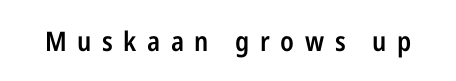
{"italic": "no", "bold": "semi", "underline": "no", "letter_spacing": "wide", "letter_spacing_em": 0.39, "glyph_px": 27}
